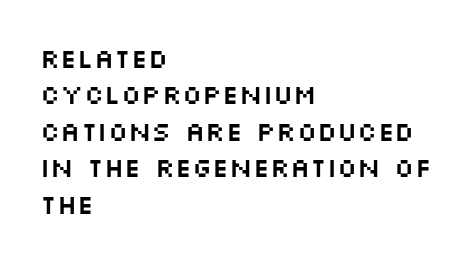
The image shows 27 px text type, upright; set left-aligned, normal line spacing (1.35x), normal letter spacing, not underlined.
